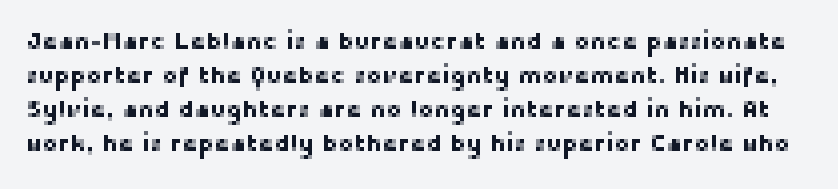
The image shows 24 px text type, upright; set normal line spacing (1.42x), normal letter spacing, not underlined.
